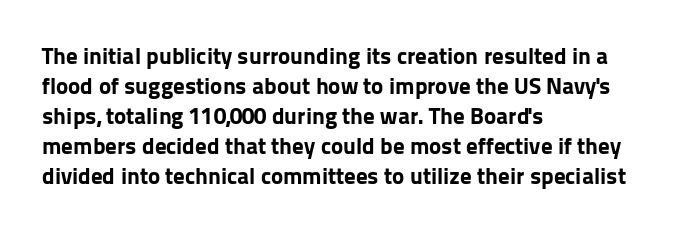
Designer's note — italics off, roman on. Clear beneath every line of the passage. Set as a true bold cut, around the 700 mark. How would I describe the line gaps? Plain and ordinary.
